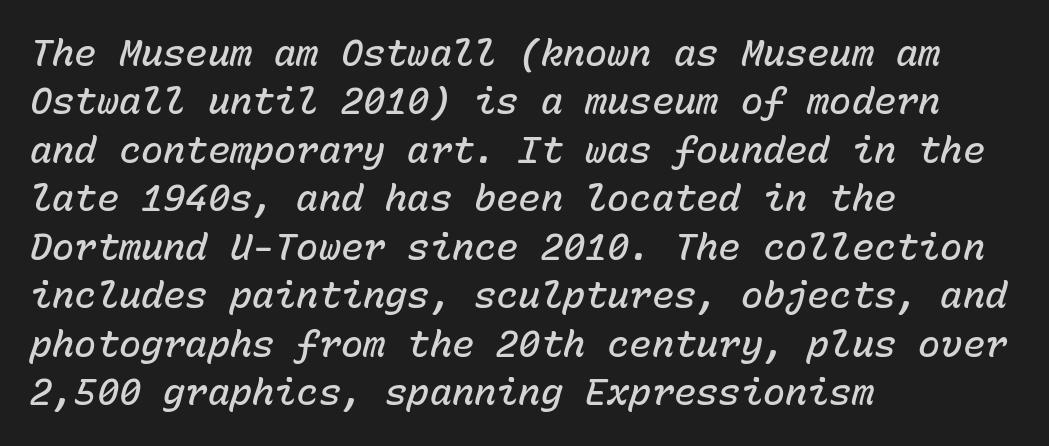
This block has exactly the height ordinary leading produces. Students, note that the glyphs here touch the page at normal intervals. Lines of text with bare space underneath. Heft: intermediate — a semibold. Note the uniform advance width — an 'i' takes as much space as an 'm'. The setting favours the left margin, as ordinary paragraphs usually do.
